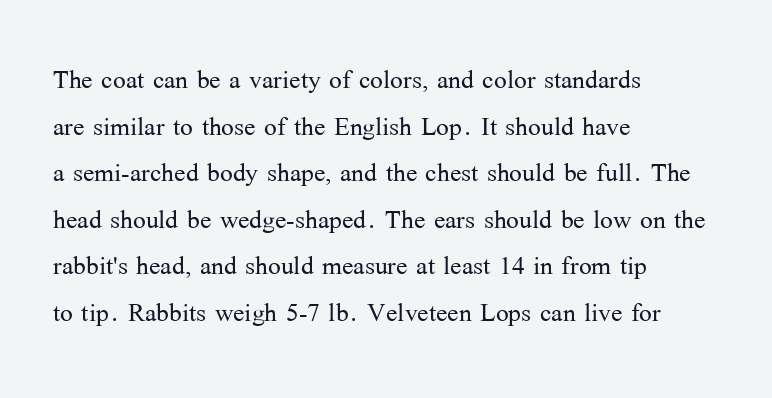
Q: Is the text bold? A: No.
Q: Is the text italic (slanted)? A: No, it is upright.
Q: Is the typeface a serif or a sans-serif typeface? A: Serif.
Q: Is the text underlined? A: No.
Q: How is the paragraph aligned? A: Left-aligned.
Q: Is the spacing between letters normal or unusually wide? A: Normal.
Q: Is the spacing between lines tight, normal or loose? A: Normal.
Q: Width (condensed, normal, or wide)? A: Normal.
Q: Stroke contrast? A: Medium.
Q: x-height? A: Medium.
Q: Monospaced? A: No.
